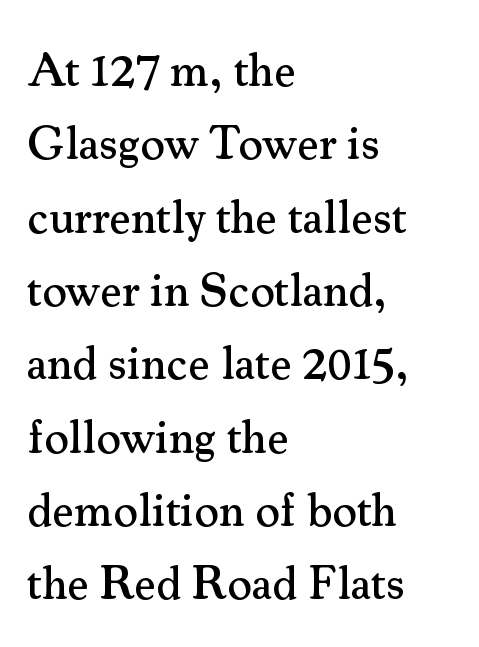
Q: Is the text italic (slanted)? A: No, it is upright.
Q: Is the typeface a serif or a sans-serif typeface? A: Serif.
Q: Is the text underlined? A: No.
Q: How is the paragraph aligned? A: Left-aligned.
Q: Is the spacing between letters normal or unusually wide? A: Normal.
Q: Is the spacing between lines tight, normal or loose? A: Normal.
Q: Width (condensed, normal, or wide)? A: Normal.
Q: Stroke contrast? A: Medium.
Q: x-height? A: Small.
Q: Monospaced? A: No.
